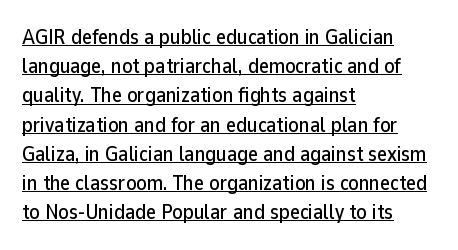
The image shows 21 px text type, upright; set left-aligned, normal line spacing (1.39x), normal letter spacing, underlined.
